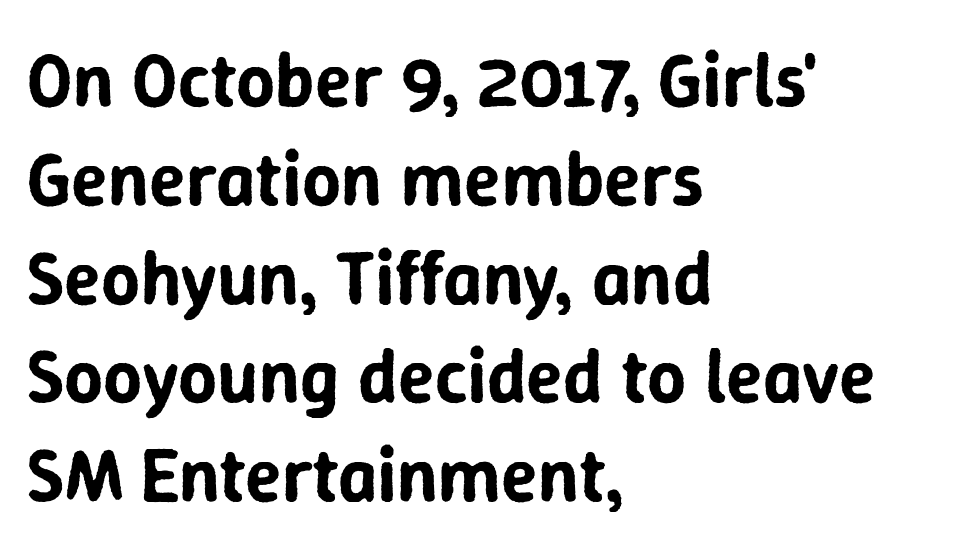
The image shows 76 px sans-serif type, upright; set left-aligned, normal line spacing (1.3x), normal letter spacing, not underlined; low stroke contrast and a medium x-height.
